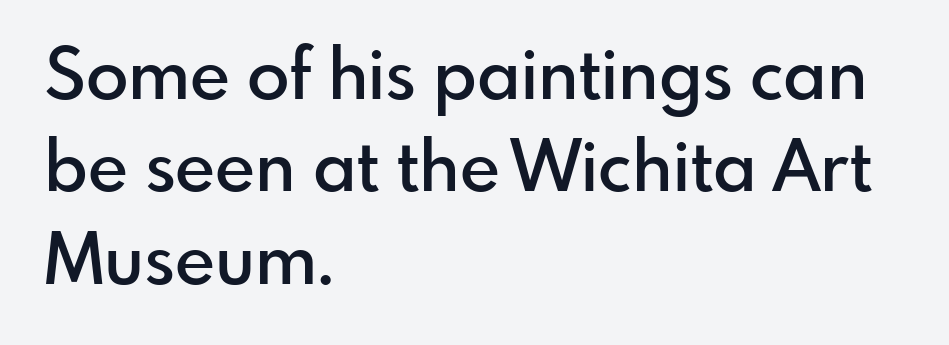
{"serif": "no", "italic": "no", "bold": "semi", "weight": "semibold", "width": "normal", "stroke_contrast": "low", "x_height": "small", "monospaced": "no", "underline": "no", "align": "left", "line_spacing": "normal", "line_spacing_ratio": 1.32, "letter_spacing": "normal", "letter_spacing_em": 0.0, "glyph_px": 70}
